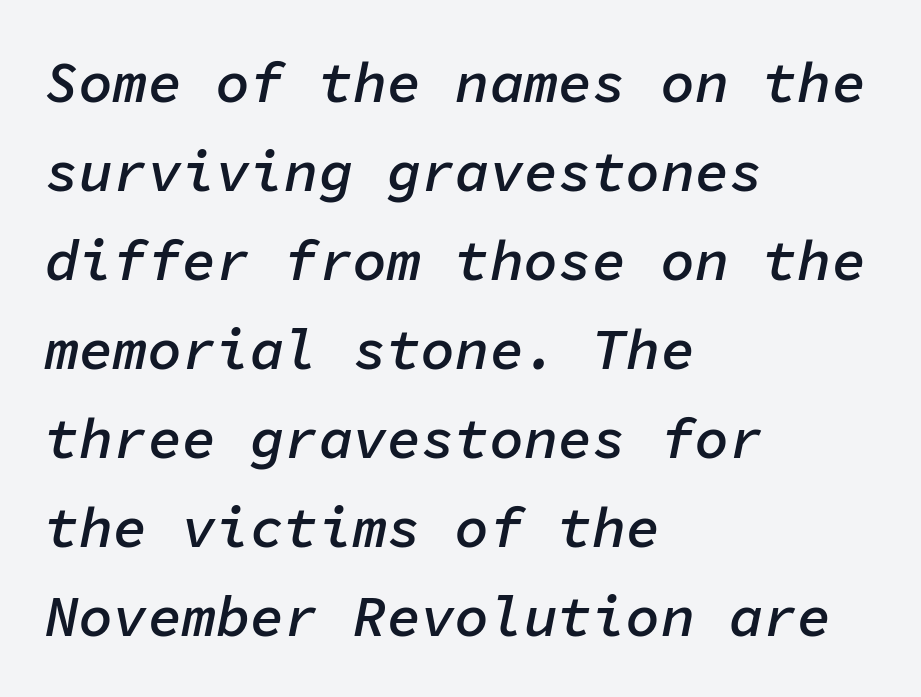
Decoration check: the copy has no underline. Default kerning and tracking; the words read as compact shapes. Layout note: lines flush left. The specimen reads as italic at a glance. A bit beefed up — I'd call it semibold rather than bold. The passage shown stacks its lines at a standard gap.
